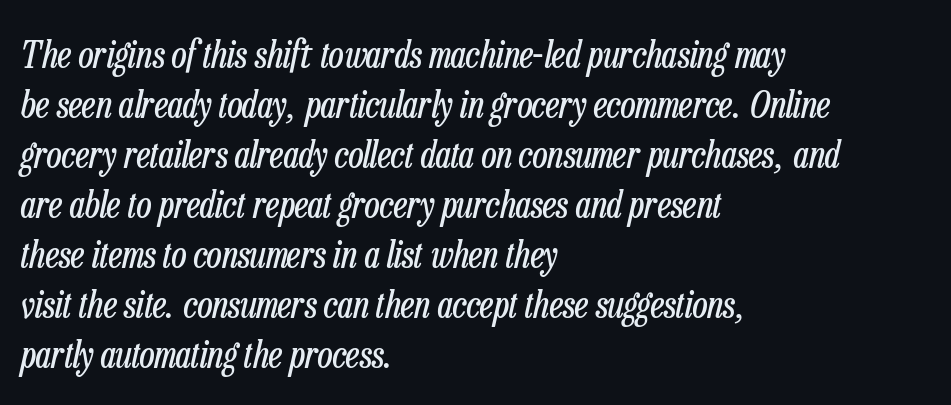
{"italic": "yes", "lean": "right", "slant_degrees": 13, "bold": "no", "weight": "regular", "width": "condensed", "stroke_contrast": "low", "x_height": "medium", "monospaced": "no", "underline": "no", "align": "left", "line_spacing": "normal", "line_spacing_ratio": 1.35, "letter_spacing": "normal", "letter_spacing_em": 0.0, "glyph_px": 37}
